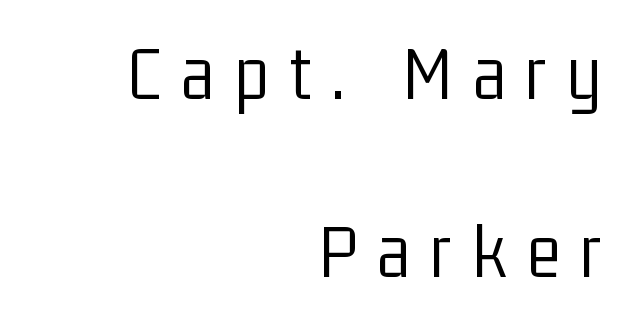
Q: Is the text bold? A: No.
Q: Is the text italic (slanted)? A: No, it is upright.
Q: Is the typeface a serif or a sans-serif typeface? A: Sans-serif.
Q: Is the text underlined? A: No.
Q: How is the paragraph aligned? A: Right-aligned.
Q: Is the spacing between letters normal or unusually wide? A: Unusually wide.
Q: Is the spacing between lines tight, normal or loose? A: Loose.
Q: Width (condensed, normal, or wide)? A: Condensed.
Q: Stroke contrast? A: Low.
Q: x-height? A: Medium.
Q: Monospaced? A: No.
